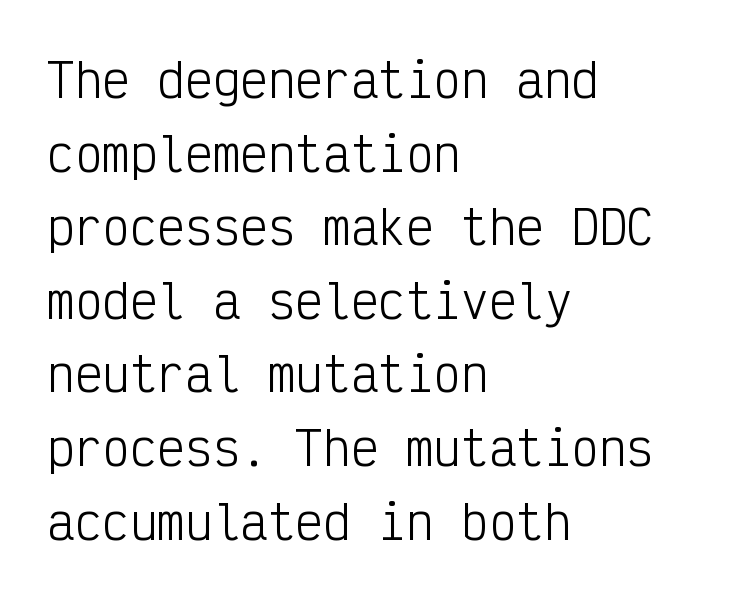
{"serif": "no", "italic": "no", "bold": "no", "weight": "light", "width": "condensed", "stroke_contrast": "low", "x_height": "medium", "monospaced": "yes", "underline": "no", "align": "left", "line_spacing": "normal", "line_spacing_ratio": 1.6, "letter_spacing": "normal", "letter_spacing_em": 0.0, "glyph_px": 46}
